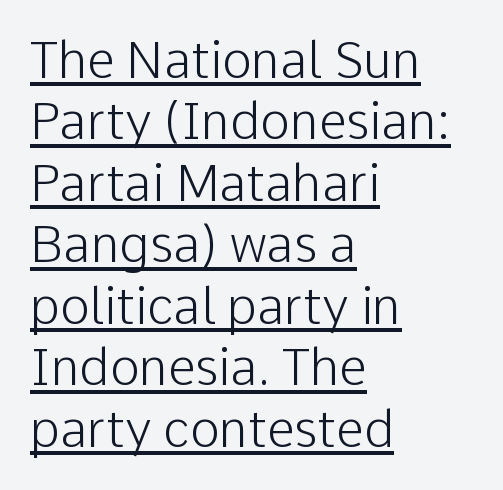
Q: Is the text bold? A: No.
Q: Is the text italic (slanted)? A: No, it is upright.
Q: Is the typeface a serif or a sans-serif typeface? A: Sans-serif.
Q: Is the text underlined? A: Yes.
Q: How is the paragraph aligned? A: Left-aligned.
Q: Is the spacing between letters normal or unusually wide? A: Normal.
Q: Width (condensed, normal, or wide)? A: Normal.
Q: Stroke contrast? A: Low.
Q: x-height? A: Medium.
Q: Monospaced? A: No.
